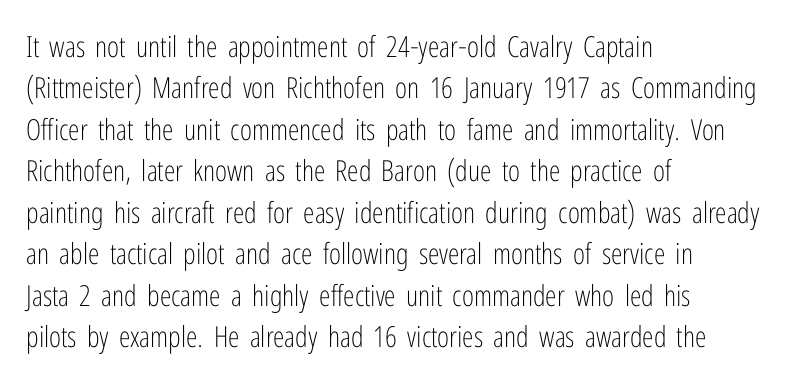
The image shows 29 px light, condensed sans-serif type, upright; set left-aligned, normal line spacing (1.43x), normal letter spacing, not underlined; low stroke contrast and a medium x-height.
